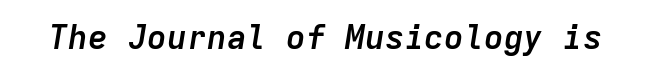
The horizontal fit of the characters is conventional and even. The glyphs have the mass of a bold cut. A bare baseline throughout the passage. Quick note: italic. Fixed-width glyphs throughout — classic coding-font behaviour.
